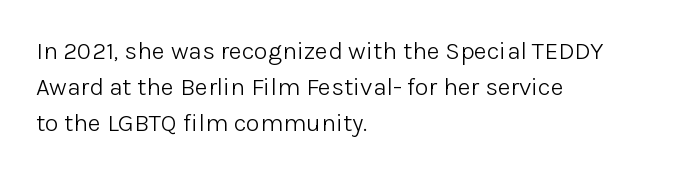
Q: Is the text bold? A: No.
Q: Is the text italic (slanted)? A: No, it is upright.
Q: Is the text underlined? A: No.
Q: How is the paragraph aligned? A: Left-aligned.
Q: Is the spacing between letters normal or unusually wide? A: Normal.
Q: Is the spacing between lines tight, normal or loose? A: Normal.
